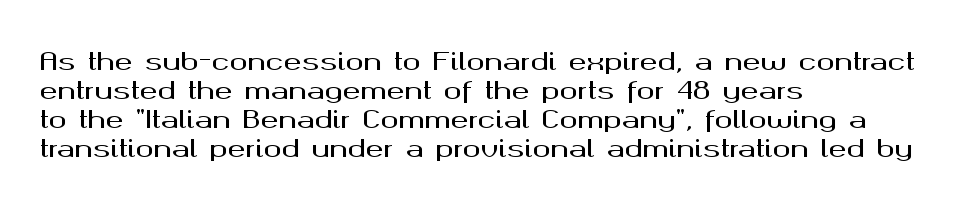
The image shows 24 px text type, upright; set left-aligned, line spacing 1.21x, normal letter spacing, not underlined.
